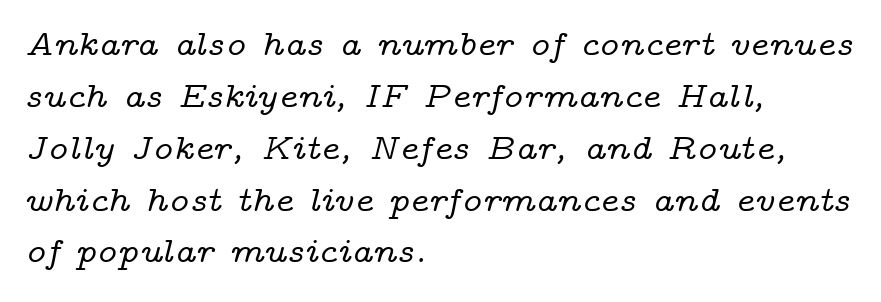
Q: Is the text italic (slanted)? A: Yes, it leans right by about 14 degrees.
Q: Is the typeface a serif or a sans-serif typeface? A: Serif.
Q: Is the text underlined? A: No.
Q: How is the paragraph aligned? A: Left-aligned.
Q: Is the spacing between letters normal or unusually wide? A: Normal.
Q: Is the spacing between lines tight, normal or loose? A: Normal.
Q: Width (condensed, normal, or wide)? A: Wide.
Q: Stroke contrast? A: Low.
Q: x-height? A: Medium.
Q: Monospaced? A: No.
